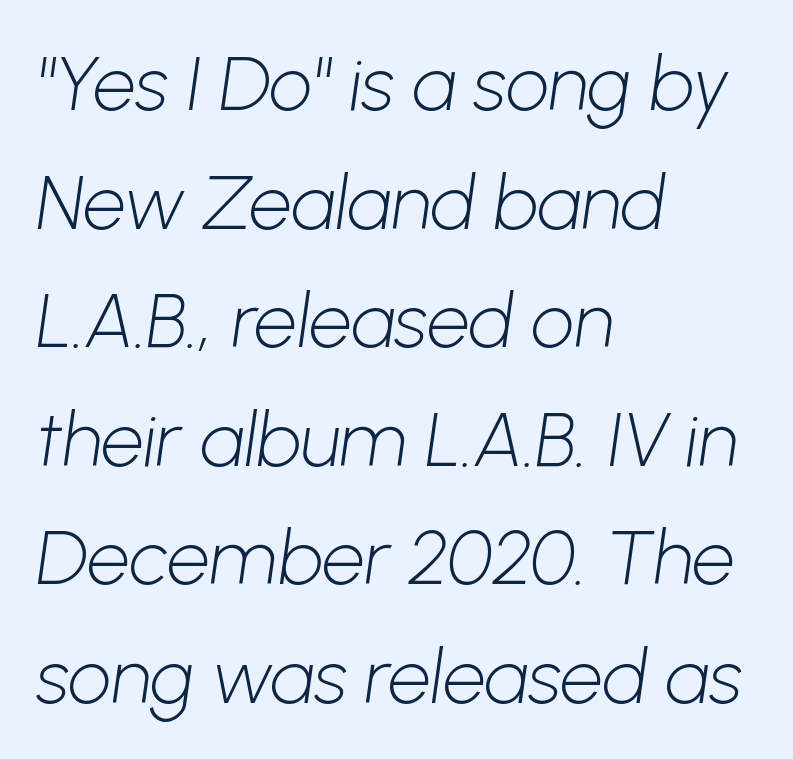
Q: Is the text bold? A: No.
Q: Is the typeface a serif or a sans-serif typeface? A: Sans-serif.
Q: Is the text underlined? A: No.
Q: How is the paragraph aligned? A: Left-aligned.
Q: Is the spacing between letters normal or unusually wide? A: Normal.
Q: Is the spacing between lines tight, normal or loose? A: Normal.
Q: Width (condensed, normal, or wide)? A: Normal.
Q: Stroke contrast? A: Low.
Q: x-height? A: Medium.
Q: Monospaced? A: No.
